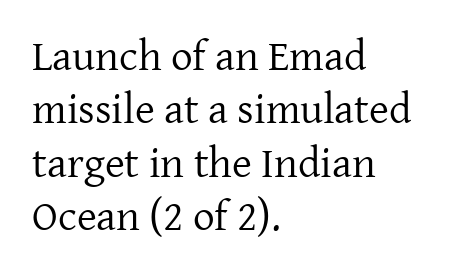
The rendering uses natural spacing where letterforms have individual widths. Vertical strokes here are truly vertical. Unmarked baselines from the first word to the last. Is this a heavy cut? Hardly; it is regular or lighter. Check where the strokes stop: tiny serifs finish them off. Standard letterfit; no display-style spreading of the glyphs.
